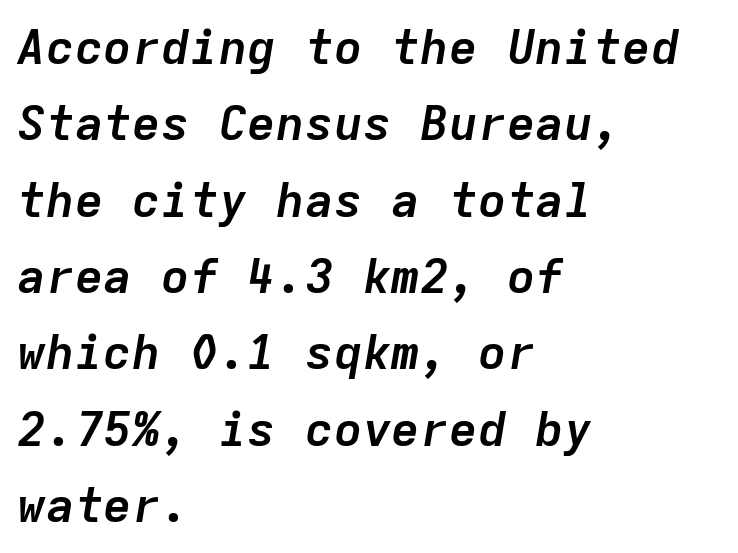
The image shows 48 px semibold type, italic (leaning right), monospaced; set left-aligned, normal line spacing (1.59x), normal letter spacing, not underlined; low stroke contrast and a medium x-height.
